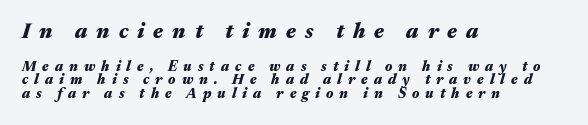
Q: Is the text bold? A: Yes.
Q: Is the text italic (slanted)? A: Yes, it leans right by about 17 degrees.
Q: Is the text underlined? A: No.
Q: How is the paragraph aligned? A: Left-aligned.
Q: Is the spacing between letters normal or unusually wide? A: Unusually wide.
Q: Is the spacing between lines tight, normal or loose? A: Tight.
Q: Which block of text is set in a larger size, the first (top) or the second (bottom)? A: The first (top) one.
